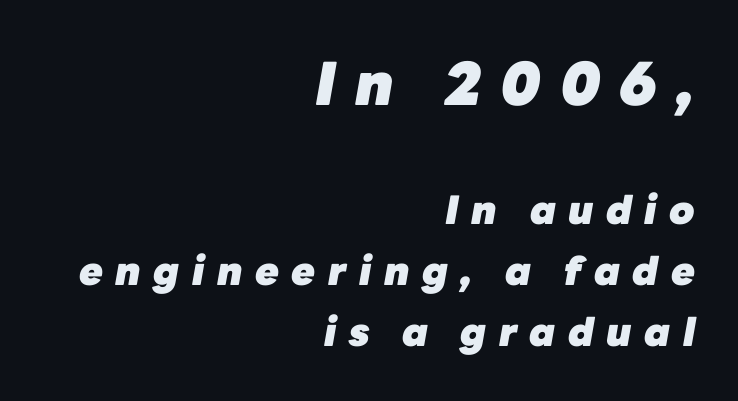
Type size steps down from the first block to the second. If you drew a ruler down the right edge, every line would touch it. The strip under each line holds only bare page. Think of a printed novel: that variable character pitch is what you see here. Does the weight exceed regular? Yes, all the way to bold. A typesetter would mark this as italic.
